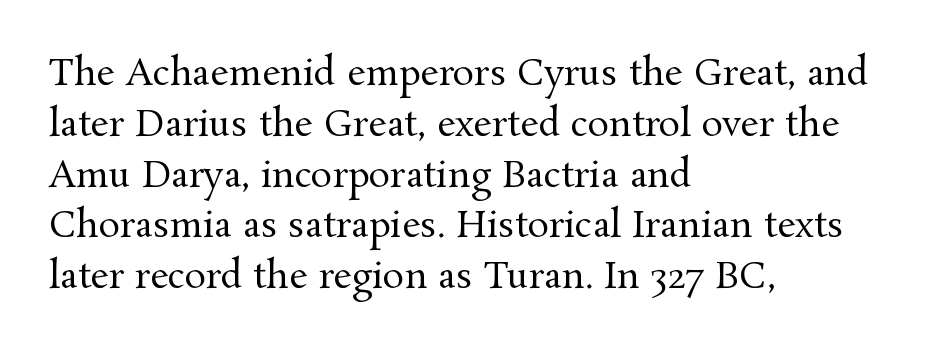
The image shows 36 px regular-weight serif type, upright; set left-aligned, normal line spacing (1.41x), normal letter spacing, not underlined; medium stroke contrast and a medium x-height.
